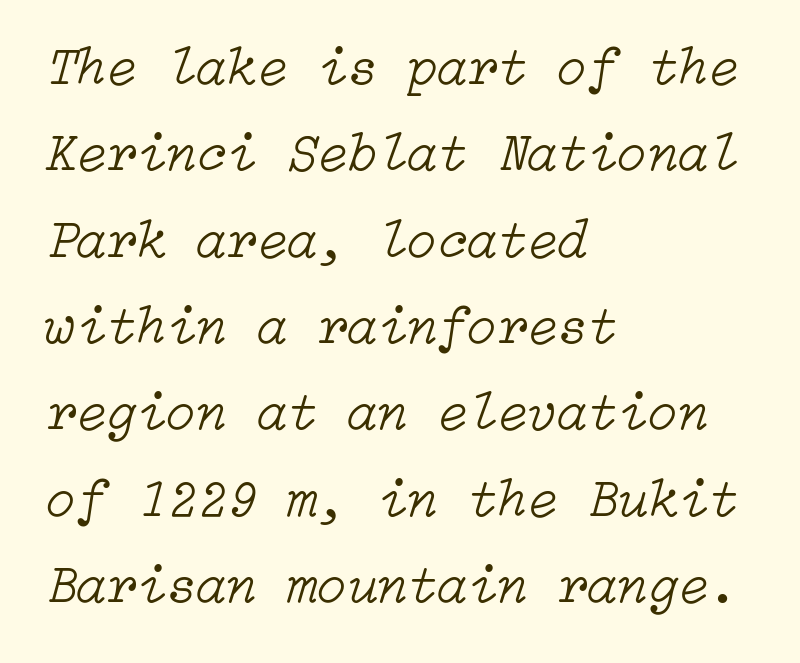
{"italic": "yes", "lean": "right", "slant_degrees": 15, "bold": "no", "weight": "light", "width": "normal", "stroke_contrast": "low", "x_height": "medium", "underline": "no", "align": "left", "line_spacing": "normal", "line_spacing_ratio": 1.57, "letter_spacing": "normal", "letter_spacing_em": 0.0, "glyph_px": 55}
